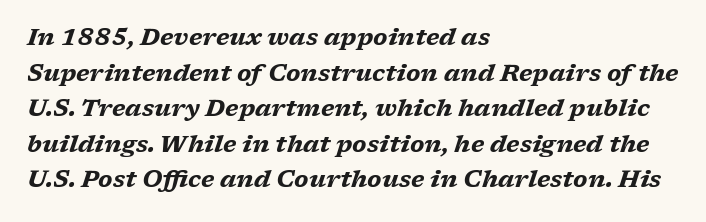
{"italic": "yes", "lean": "right", "slant_degrees": 17, "bold": "yes", "underline": "no", "align": "left", "line_spacing": "normal", "line_spacing_ratio": 1.48, "letter_spacing": "normal", "letter_spacing_em": 0.0, "glyph_px": 24}
